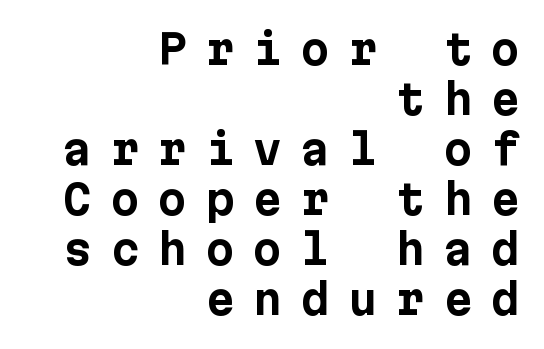
{"serif": "no", "italic": "no", "bold": "yes", "weight": "bold", "width": "normal", "stroke_contrast": "low", "x_height": "medium", "underline": "no", "align": "right", "line_spacing_ratio": 1.22, "letter_spacing": "wide", "letter_spacing_em": 0.46, "glyph_px": 41}
